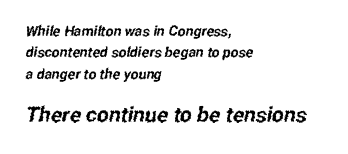
The image shows 21 px text type; set left-aligned, normal line spacing (1.53x), normal letter spacing, not underlined; the second (bottom) block is 1.5x larger.
